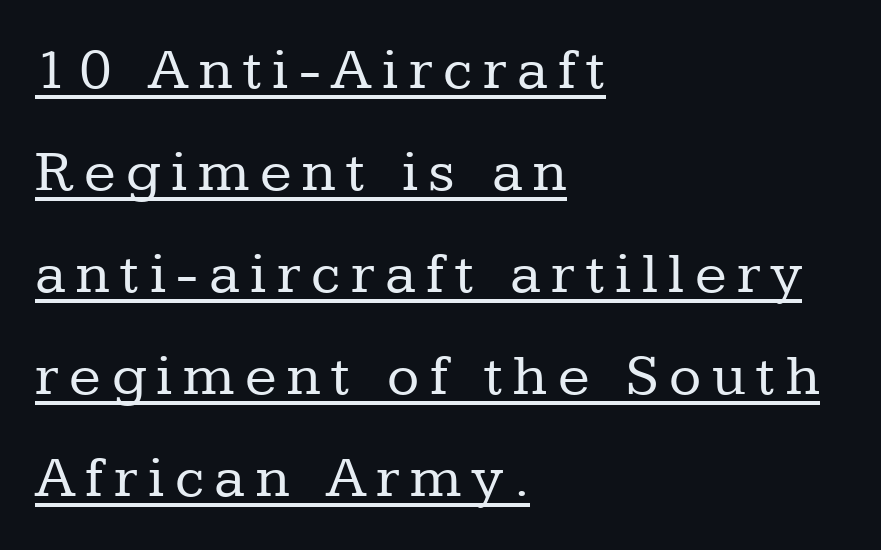
{"serif": "yes", "italic": "no", "bold": "no", "weight": "regular", "width": "normal", "stroke_contrast": "low", "x_height": "medium", "monospaced": "no", "underline": "yes", "align": "left", "line_spacing_ratio": 1.73, "glyph_px": 59}
